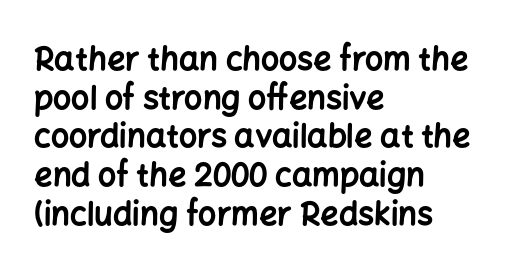
{"serif": "no", "italic": "no", "bold": "yes", "weight": "bold", "width": "normal", "stroke_contrast": "low", "x_height": "medium", "monospaced": "no", "underline": "no", "align": "left", "line_spacing_ratio": 1.21, "letter_spacing": "normal", "letter_spacing_em": 0.0, "glyph_px": 32}
